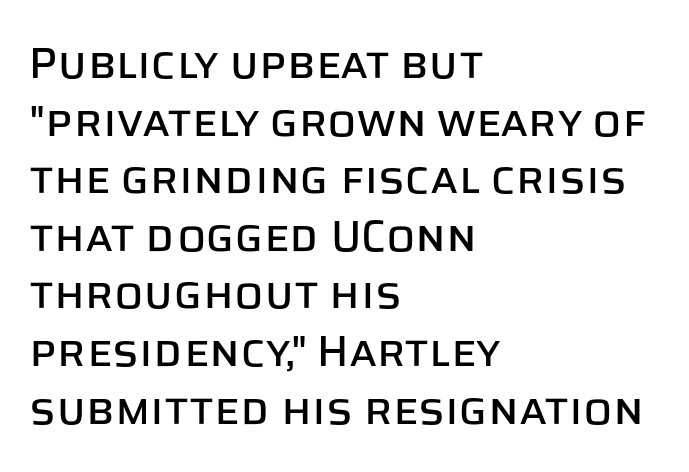
The image shows 43 px sans-serif type, upright; set left-aligned, normal line spacing (1.34x), normal letter spacing, not underlined; low stroke contrast and a large x-height.
